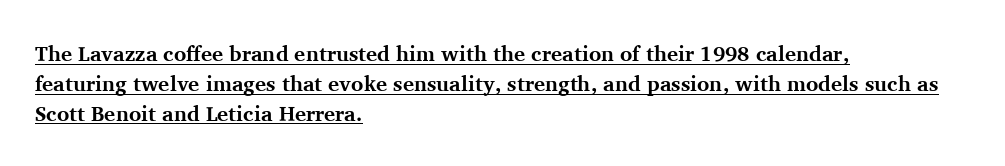
Q: Is the text bold? A: Yes.
Q: Is the text italic (slanted)? A: No, it is upright.
Q: Is the text underlined? A: Yes.
Q: How is the paragraph aligned? A: Left-aligned.
Q: Is the spacing between letters normal or unusually wide? A: Normal.
Q: Is the spacing between lines tight, normal or loose? A: Normal.
